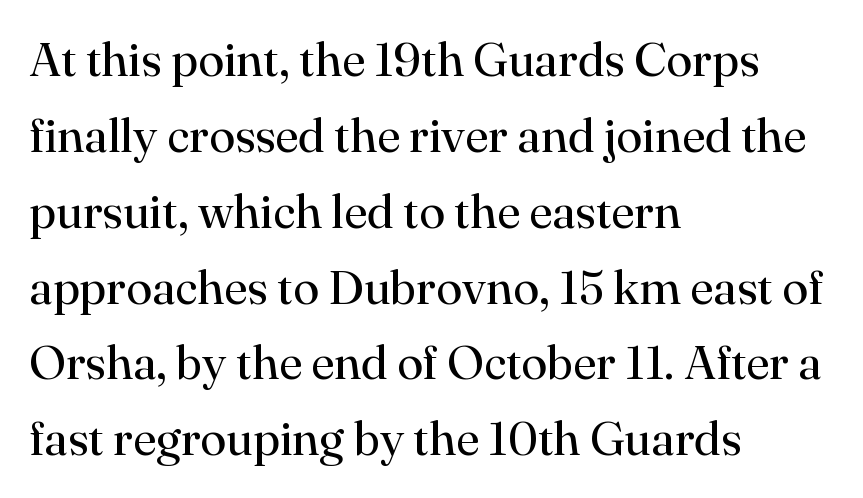
Q: Is the text bold? A: No.
Q: Is the text italic (slanted)? A: No, it is upright.
Q: Is the typeface a serif or a sans-serif typeface? A: Serif.
Q: Is the text underlined? A: No.
Q: How is the paragraph aligned? A: Left-aligned.
Q: Is the spacing between letters normal or unusually wide? A: Normal.
Q: Is the spacing between lines tight, normal or loose? A: Normal.
Q: Width (condensed, normal, or wide)? A: Normal.
Q: Stroke contrast? A: High.
Q: x-height? A: Small.
Q: Monospaced? A: No.
